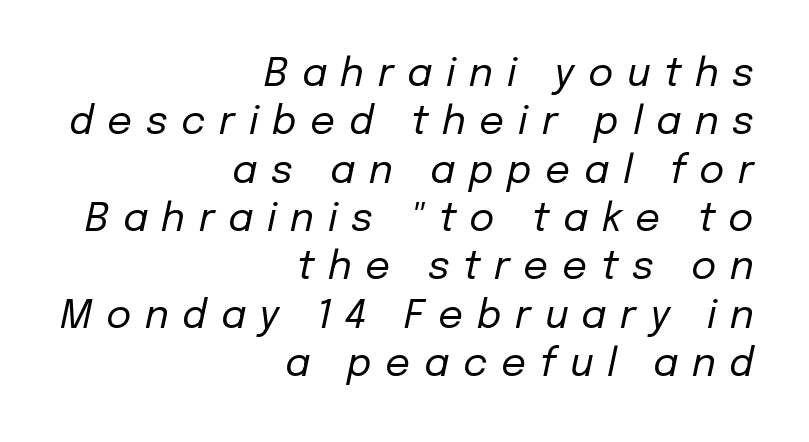
Varying glyph widths throughout — classic text-font behaviour. The cut favours lightness, reaching ordinary text weight at its darkest. Only glyphs here, with clear space below each row. The face used here has a pronounced slope to its letters. Caption: multi-line text, flush right, ragged left.
